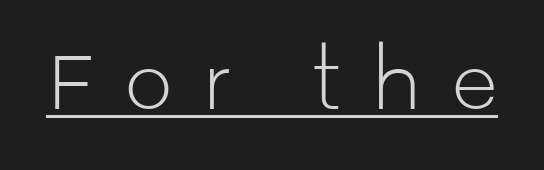
The image shows 76 px light sans-serif type, upright; set unusually wide letter spacing (+0.4 em), underlined; low stroke contrast and a medium x-height.
